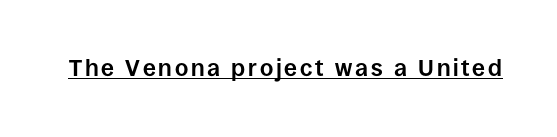
{"italic": "no", "bold": "yes", "underline": "yes", "glyph_px": 23}
